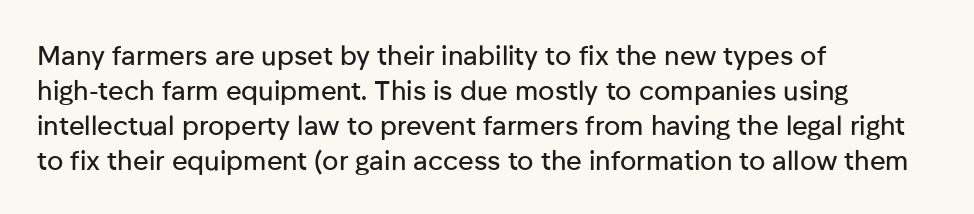
In CSS terms this would be text-align: left. Does the lettering tilt? It doesn't — this is upright. The strip under each line holds only bare page. Each word holds together tightly as a unit, with standard inter-letter gaps. These lines sit exactly where default settings would place them.
